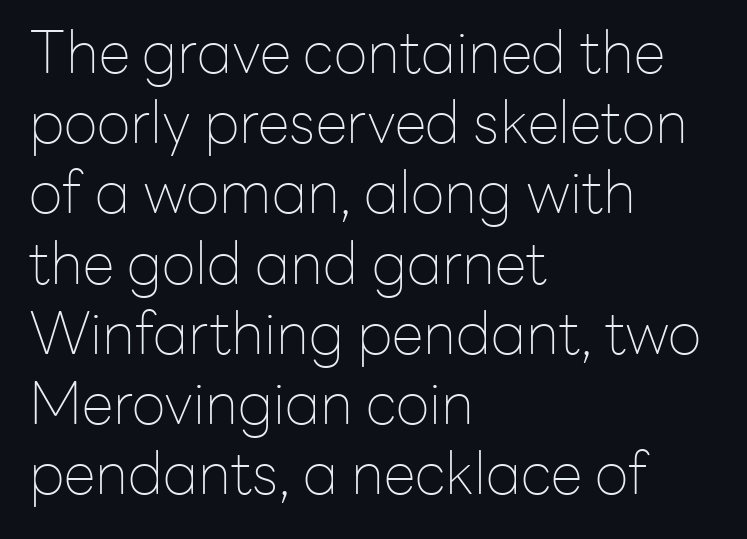
Q: Is the text bold? A: No.
Q: Is the text italic (slanted)? A: No, it is upright.
Q: Is the typeface a serif or a sans-serif typeface? A: Sans-serif.
Q: Is the text underlined? A: No.
Q: How is the paragraph aligned? A: Left-aligned.
Q: Is the spacing between letters normal or unusually wide? A: Normal.
Q: Width (condensed, normal, or wide)? A: Normal.
Q: Stroke contrast? A: Low.
Q: x-height? A: Medium.
Q: Monospaced? A: No.
